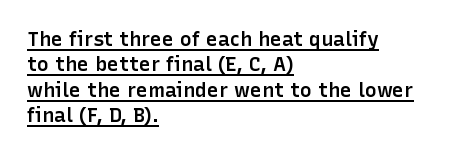
Letter spacing: default. Like a heading marked for emphasis, these lines bear an underscore. The rendering uses a moderate line-height, typical for paragraphs. Notice how the passage keeps a crisp vertical edge on the left only. This sample uses an upright cut, with every glyph sitting square on the baseline. As a designer I'd log this as weight 600, semibold.
